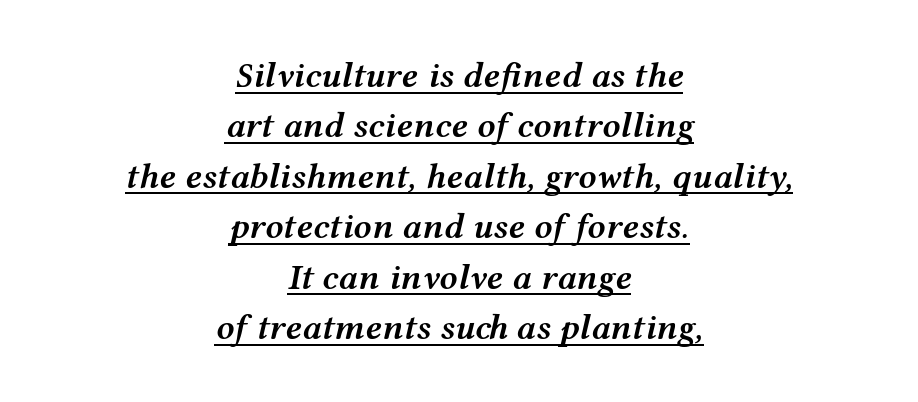
{"italic": "yes", "lean": "right", "slant_degrees": 12, "bold": "semi", "weight": "semibold", "width": "wide", "stroke_contrast": "medium", "x_height": "medium", "monospaced": "no", "underline": "yes", "align": "center", "line_spacing": "normal", "line_spacing_ratio": 1.4, "letter_spacing": "normal", "letter_spacing_em": 0.0, "glyph_px": 36}
